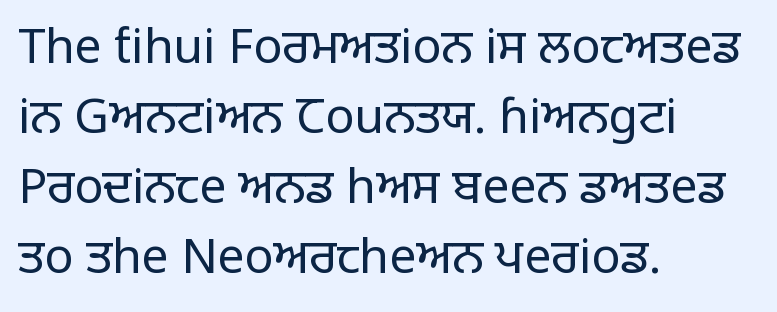
No heavy texture on the line: the type isn't bold. Note the varied advance widths — an 'i' is clearly narrower than an 'm'. The letters sit at their default tracking, neither squeezed nor spread. One glance says typical: line gaps are just what's usual. The paragraph shown leans on its left margin.
